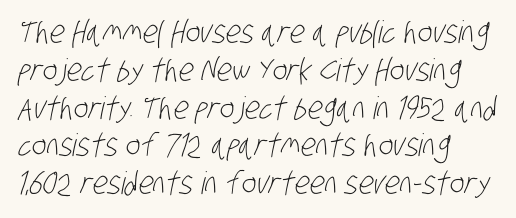
Layout note: lines flush left. No extra ink here — the face is not bold. The passage shown is not underscored anywhere. Is the letter spacing exaggerated? No — it looks like the ordinary default.
